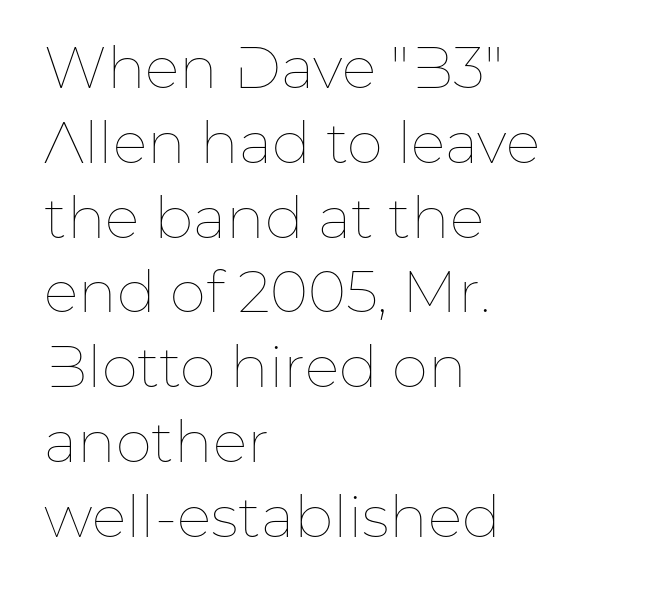
Q: Is the text bold? A: No.
Q: Is the text italic (slanted)? A: No, it is upright.
Q: Is the text underlined? A: No.
Q: How is the paragraph aligned? A: Left-aligned.
Q: Is the spacing between letters normal or unusually wide? A: Normal.
Q: Is the spacing between lines tight, normal or loose? A: Normal.
Q: Width (condensed, normal, or wide)? A: Normal.
Q: Stroke contrast? A: Low.
Q: x-height? A: Medium.
Q: Monospaced? A: No.
